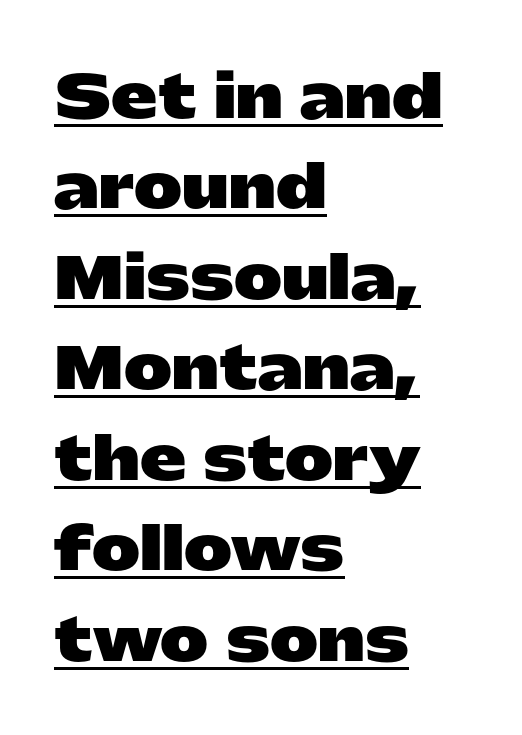
A typesetter would label this face a sans. You can see a thin bar hugging the bottom of the glyphs. The type is set solid horizontally, with unmodified tracking. Students, this is bold: see how much ink each stroke carries.
